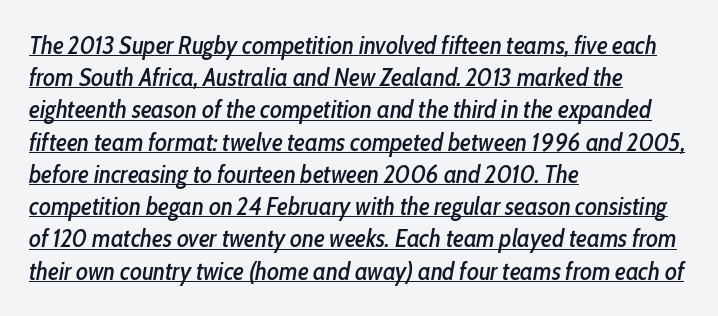
If you drew a ruler down the left edge, every line would touch it. Inter-character spacing is left at the font's built-in metrics. Horizontal bands of white between lines are of average thickness. There's an unmistakable incline to the writing here.
